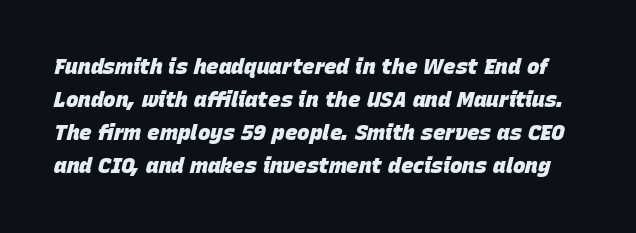
Q: Is the text bold? A: Yes.
Q: Is the text italic (slanted)? A: Yes, it leans right by about 15 degrees.
Q: Is the text underlined? A: No.
Q: Is the spacing between letters normal or unusually wide? A: Normal.
Q: Is the spacing between lines tight, normal or loose? A: Normal.
